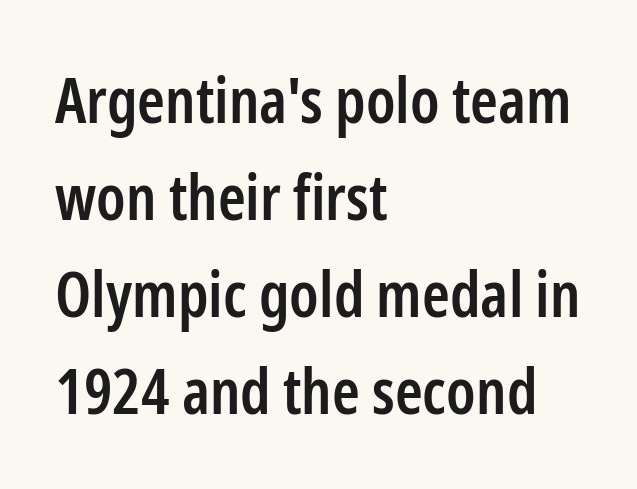
If you drew a ruler down the left edge, every line would touch it. Clear beneath every line of the passage. The glyphs have the mass of a demibold cut, below bold. The letters advance in unequal steps, a hallmark of proportional type. Regarding leading, the lines here are spaced in the standard way. There is no visible air inserted between adjacent glyphs.
